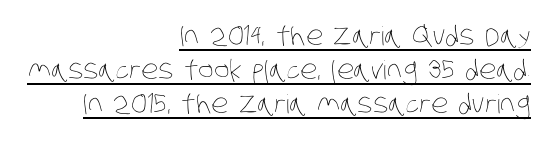
The image shows 26 px text type; set right-aligned, normal line spacing (1.31x), normal letter spacing, underlined.
